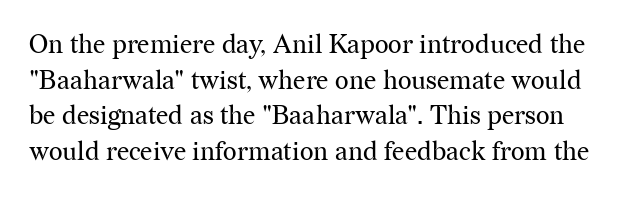
The image shows 26 px text type, upright; set normal line spacing (1.37x), normal letter spacing, not underlined.
